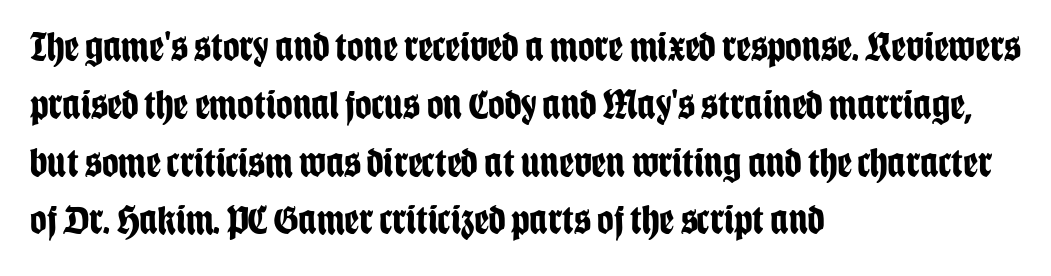
The image shows 41 px bold, condensed sans-serif type, upright; set left-aligned, normal line spacing (1.41x), normal letter spacing, not underlined; low stroke contrast and a large x-height.
